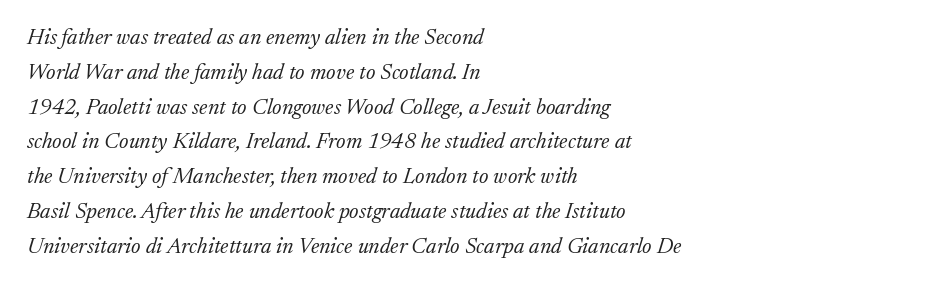
Q: Is the text bold? A: No.
Q: Is the text italic (slanted)? A: Yes, it leans right by about 17 degrees.
Q: Is the text underlined? A: No.
Q: How is the paragraph aligned? A: Left-aligned.
Q: Is the spacing between letters normal or unusually wide? A: Normal.
Q: Is the spacing between lines tight, normal or loose? A: Normal.
